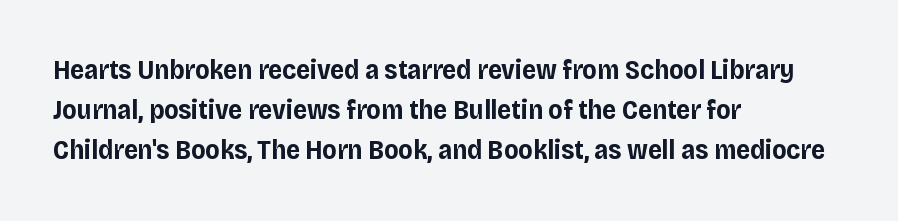
The rag falls on the right side of this text block. The axis of the letterforms is exactly vertical. Descender tails drop into unmarked territory. Inter-character spacing is left at the font's built-in metrics. Heavy, bold letterforms.
